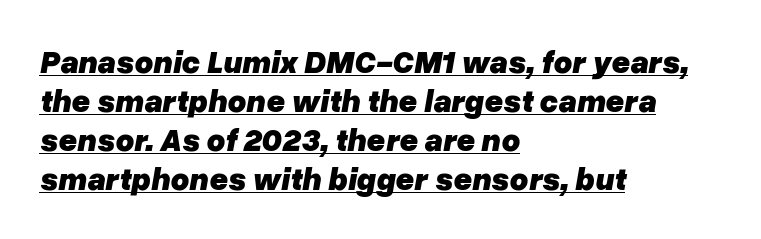
The image shows 32 px heavy type, italic (leaning right); set left-aligned, line spacing 1.22x, normal letter spacing, underlined; low stroke contrast and a medium x-height.
